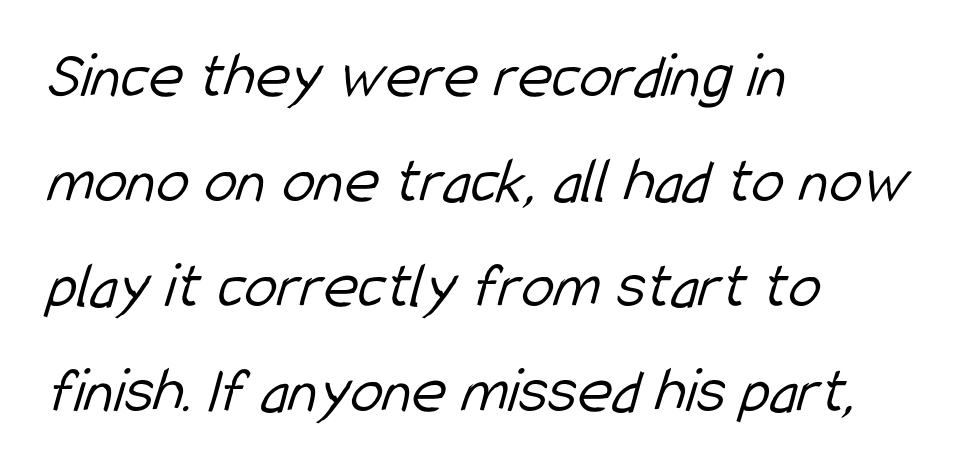
Q: Is the text bold? A: No.
Q: Is the typeface a serif or a sans-serif typeface? A: Sans-serif.
Q: Is the text underlined? A: No.
Q: How is the paragraph aligned? A: Left-aligned.
Q: Is the spacing between letters normal or unusually wide? A: Normal.
Q: Is the spacing between lines tight, normal or loose? A: Normal.
Q: Width (condensed, normal, or wide)? A: Condensed.
Q: Stroke contrast? A: Low.
Q: x-height? A: Medium.
Q: Monospaced? A: No.
